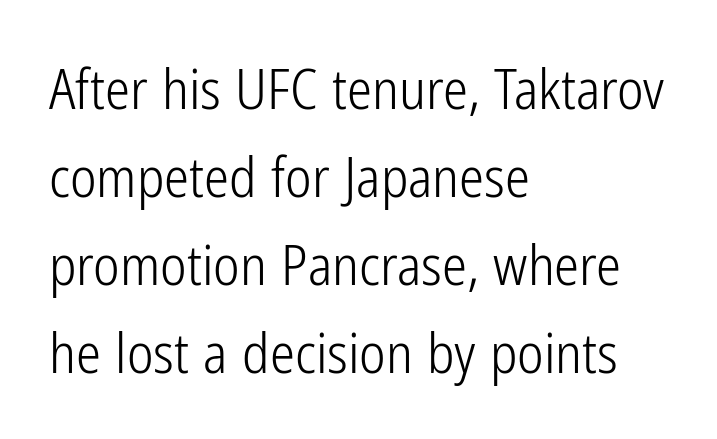
{"serif": "no", "italic": "no", "bold": "no", "weight": "light", "width": "condensed", "stroke_contrast": "low", "x_height": "medium", "monospaced": "no", "underline": "no", "align": "left", "line_spacing": "normal", "line_spacing_ratio": 1.57, "letter_spacing": "normal", "letter_spacing_em": 0.0, "glyph_px": 56}
